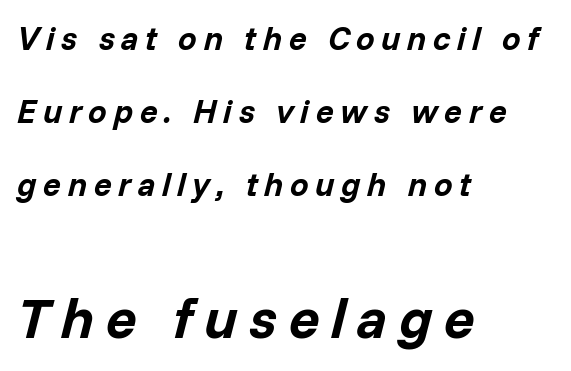
The words here are not underlined. Strong, thick strokes mark this as bold type. Successive baselines arrive slowly, with a big drop between each. These lines are rendered in a variable-pitch font.
